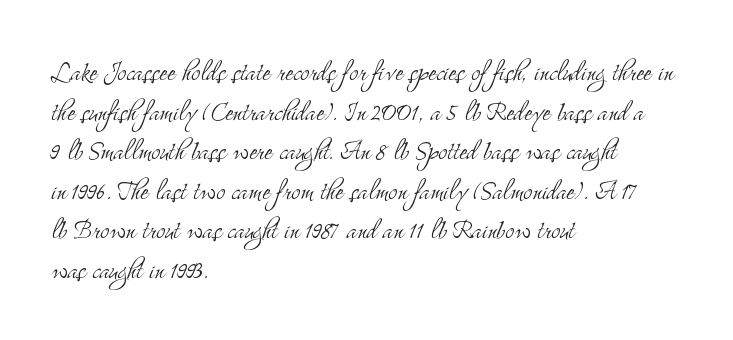
Q: Is the text bold? A: No.
Q: Is the text italic (slanted)? A: Yes.
Q: Is the typeface a serif or a sans-serif typeface? A: Serif.
Q: Is the text underlined? A: No.
Q: How is the paragraph aligned? A: Left-aligned.
Q: Is the spacing between letters normal or unusually wide? A: Normal.
Q: Width (condensed, normal, or wide)? A: Condensed.
Q: Stroke contrast? A: Medium.
Q: x-height? A: Small.
Q: Monospaced? A: No.
